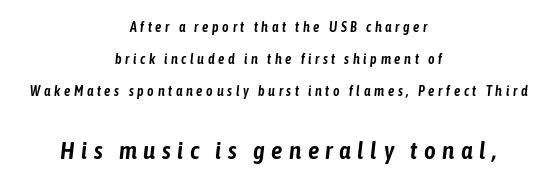
{"italic": "yes", "lean": "right", "slant_degrees": 6, "underline": "no", "align": "center", "line_spacing": "loose", "line_spacing_ratio": 2.3, "letter_spacing": "wide", "letter_spacing_em": 0.26, "larger_block": "second", "size_ratio": 1.79, "glyph_px": 25}
